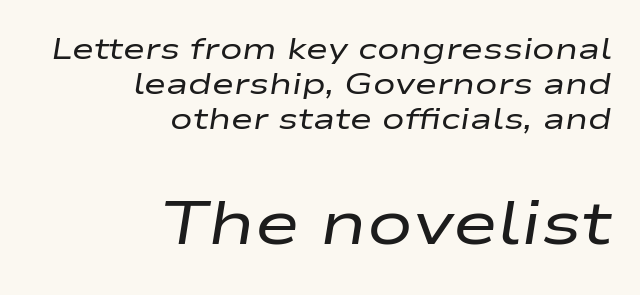
The line texture is even and compact thanks to regular tracking. Block two is the big one; block one sits smaller above it. A quiet, ordinary-to-light weight characterises the typeface. Varying glyph widths throughout — classic text-font behaviour. Alignment: flush right.
